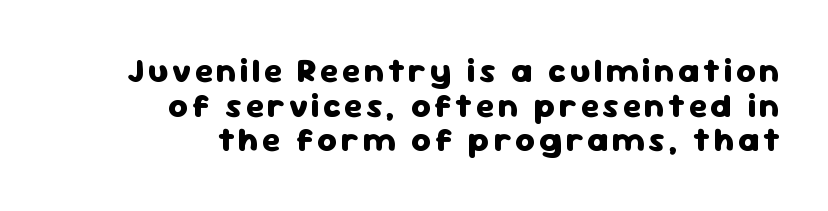
{"serif": "no", "italic": "no", "bold": "yes", "weight": "heavy", "width": "normal", "stroke_contrast": "low", "x_height": "medium", "monospaced": "no", "underline": "no", "align": "right", "line_spacing": "tight", "line_spacing_ratio": 1.02, "glyph_px": 34}
